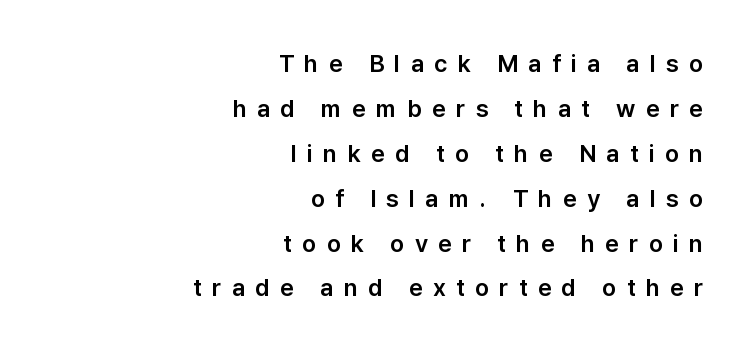
{"italic": "no", "underline": "no", "align": "right", "line_spacing_ratio": 1.87, "letter_spacing": "wide", "letter_spacing_em": 0.43, "glyph_px": 24}
